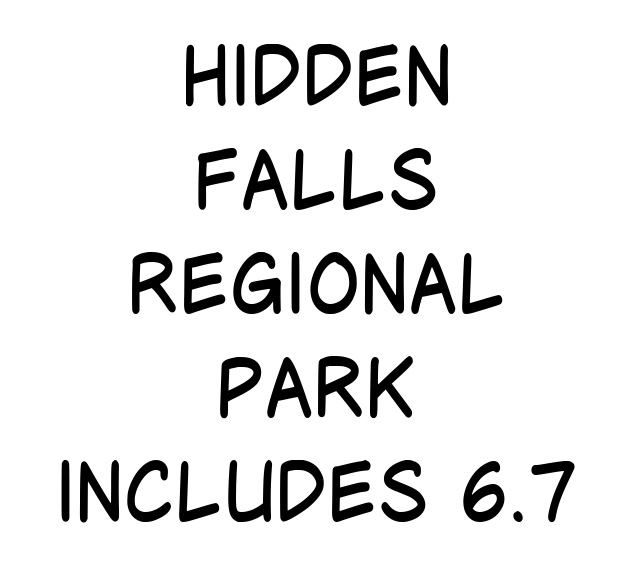
This rendering features lettering with no underline. Reading down the column, the eye jumps a familiar distance to each next line. Looks like regular typesetting: each glyph gets only the width it needs. Both edges are ragged and mirror each other, which tells us the setting is centered. The weight would be labelled regular, book, light, or lighter still. Style check: upright.
